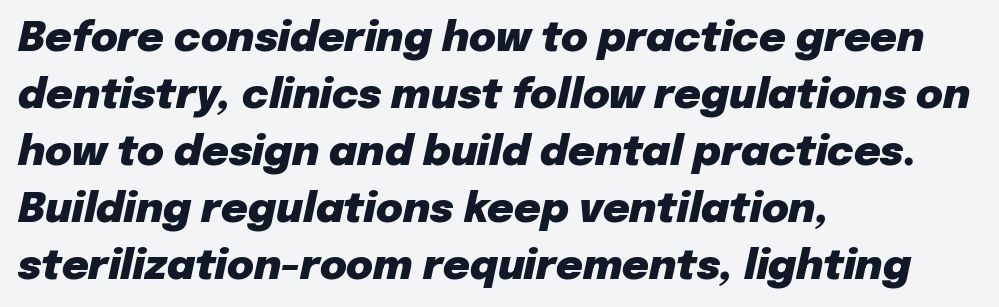
Typographic density is high because the face is bold. The compositor pushed each line to the left boundary. The strip under each line holds only bare page. The passage shown is typed in a proportional face where columns would drift. Words appear dense and cohesive because spacing is normal.
